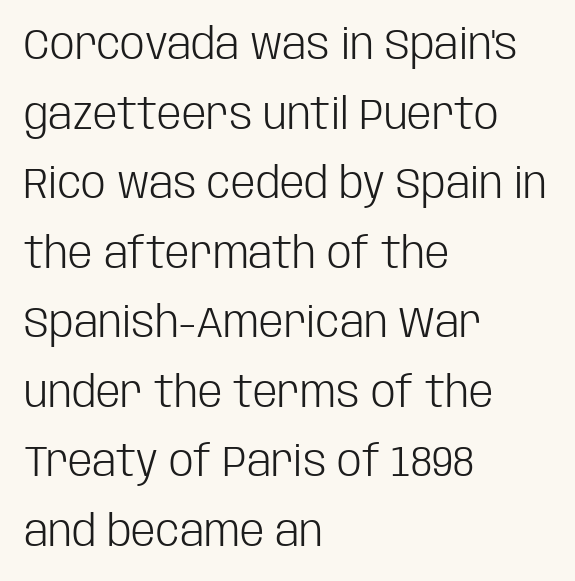
The image shows 44 px light, condensed sans-serif type, upright; set left-aligned, normal line spacing (1.58x), normal letter spacing, not underlined; low stroke contrast and a large x-height.
